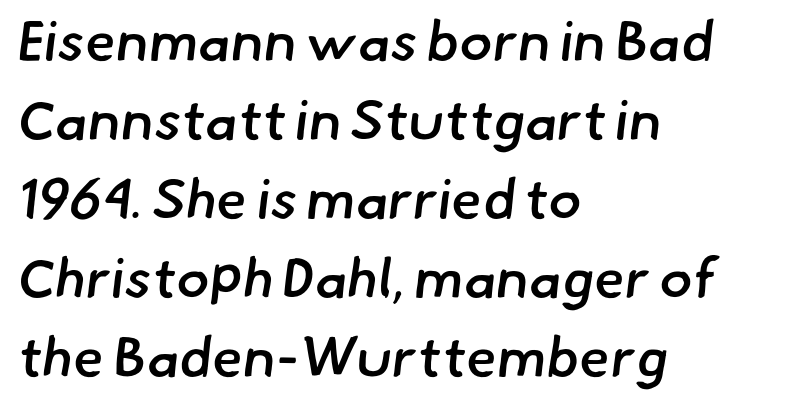
{"serif": "no", "bold": "semi", "weight": "semibold", "width": "normal", "stroke_contrast": "low", "x_height": "small", "monospaced": "no", "underline": "no", "align": "left", "line_spacing": "normal", "line_spacing_ratio": 1.41, "letter_spacing": "normal", "letter_spacing_em": 0.0, "glyph_px": 56}
